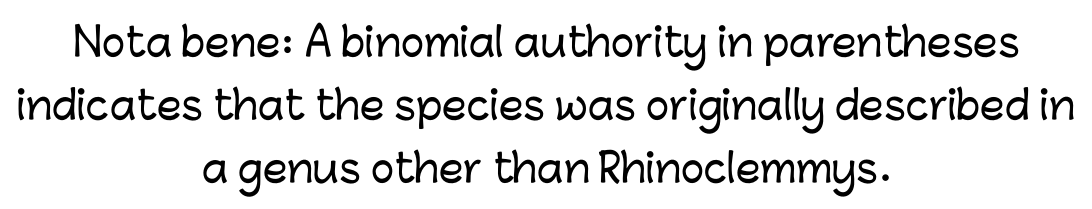
Q: Is the text italic (slanted)? A: No, it is upright.
Q: Is the typeface a serif or a sans-serif typeface? A: Sans-serif.
Q: Is the text underlined? A: No.
Q: How is the paragraph aligned? A: Centered.
Q: Is the spacing between letters normal or unusually wide? A: Normal.
Q: Is the spacing between lines tight, normal or loose? A: Normal.
Q: Width (condensed, normal, or wide)? A: Normal.
Q: Stroke contrast? A: Low.
Q: x-height? A: Medium.
Q: Monospaced? A: No.
